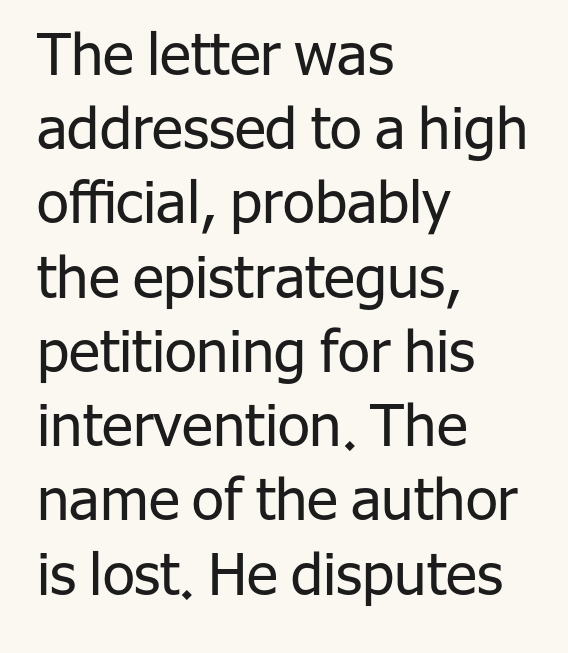
Q: Is the text bold? A: No.
Q: Is the text italic (slanted)? A: No, it is upright.
Q: Is the typeface a serif or a sans-serif typeface? A: Sans-serif.
Q: Is the text underlined? A: No.
Q: How is the paragraph aligned? A: Left-aligned.
Q: Is the spacing between letters normal or unusually wide? A: Normal.
Q: Is the spacing between lines tight, normal or loose? A: Normal.
Q: Width (condensed, normal, or wide)? A: Normal.
Q: Stroke contrast? A: Low.
Q: x-height? A: Medium.
Q: Monospaced? A: No.
